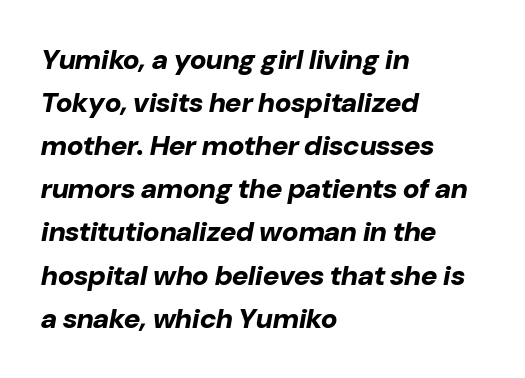
The image shows 28 px bold type, italic (leaning right); set left-aligned, normal line spacing (1.54x), normal letter spacing, not underlined; low stroke contrast and a medium x-height.
